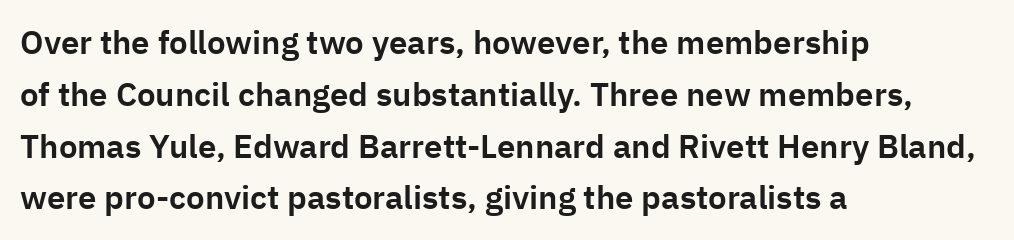
The foot of each line stays bare and open. The type sits square on the baseline with zero lean. The lines are quadded left. The rendering keeps characters at their native spacing. Regarding serifs, this sample does without them.
